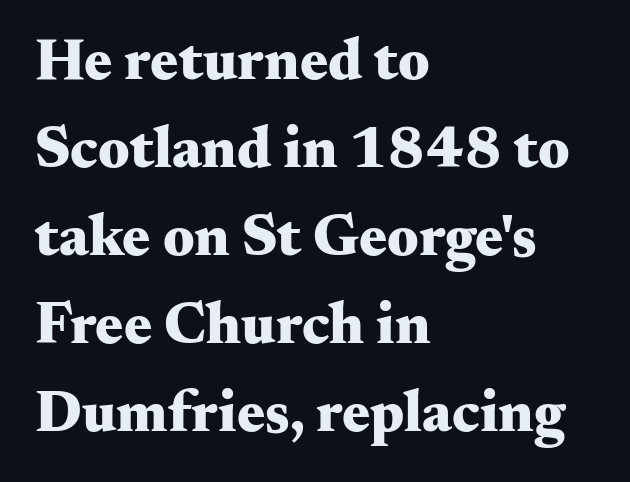
{"serif": "yes", "italic": "no", "bold": "yes", "weight": "heavy", "width": "wide", "stroke_contrast": "medium", "x_height": "small", "monospaced": "no", "underline": "no", "align": "left", "line_spacing": "normal", "line_spacing_ratio": 1.49, "letter_spacing": "normal", "letter_spacing_em": 0.0, "glyph_px": 59}
